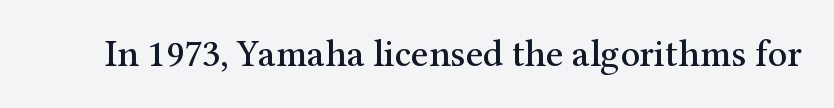
These lines are composed in type with serifs. Observe the ordinary spacing: letters are neighbours, not strangers. Clear beneath every line of the passage. Varying glyph widths throughout — classic text-font behaviour.
